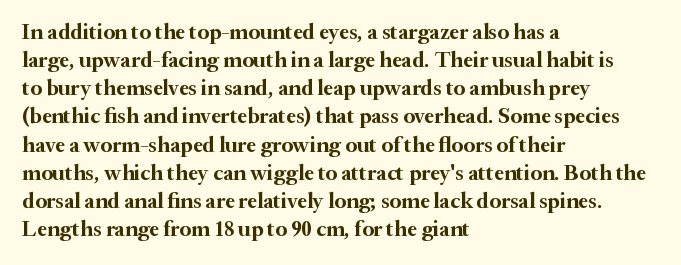
Q: Is the text bold? A: Yes.
Q: Is the text italic (slanted)? A: No, it is upright.
Q: Is the text underlined? A: No.
Q: How is the paragraph aligned? A: Left-aligned.
Q: Is the spacing between letters normal or unusually wide? A: Normal.
Q: Is the spacing between lines tight, normal or loose? A: Normal.
